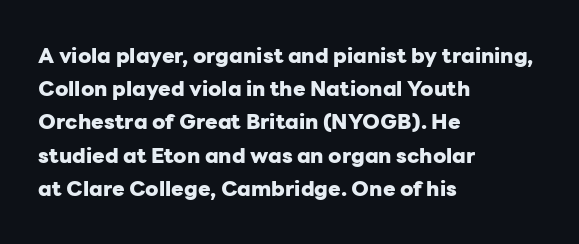
The image shows 21 px bold type, upright; set left-aligned, normal line spacing (1.58x), normal letter spacing, not underlined.
